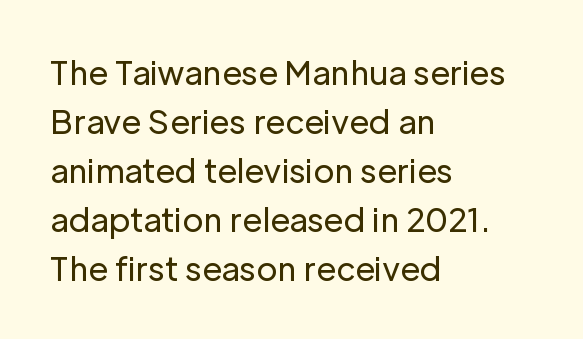
Q: Is the text bold? A: No.
Q: Is the text italic (slanted)? A: No, it is upright.
Q: Is the typeface a serif or a sans-serif typeface? A: Sans-serif.
Q: Is the text underlined? A: No.
Q: How is the paragraph aligned? A: Left-aligned.
Q: Is the spacing between letters normal or unusually wide? A: Normal.
Q: Is the spacing between lines tight, normal or loose? A: Normal.
Q: Width (condensed, normal, or wide)? A: Normal.
Q: Stroke contrast? A: Low.
Q: x-height? A: Medium.
Q: Monospaced? A: No.
